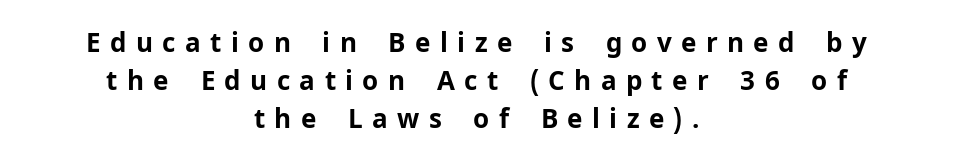
{"italic": "no", "bold": "yes", "underline": "no", "align": "center", "line_spacing": "normal", "line_spacing_ratio": 1.47, "letter_spacing": "wide", "letter_spacing_em": 0.36, "glyph_px": 26}
